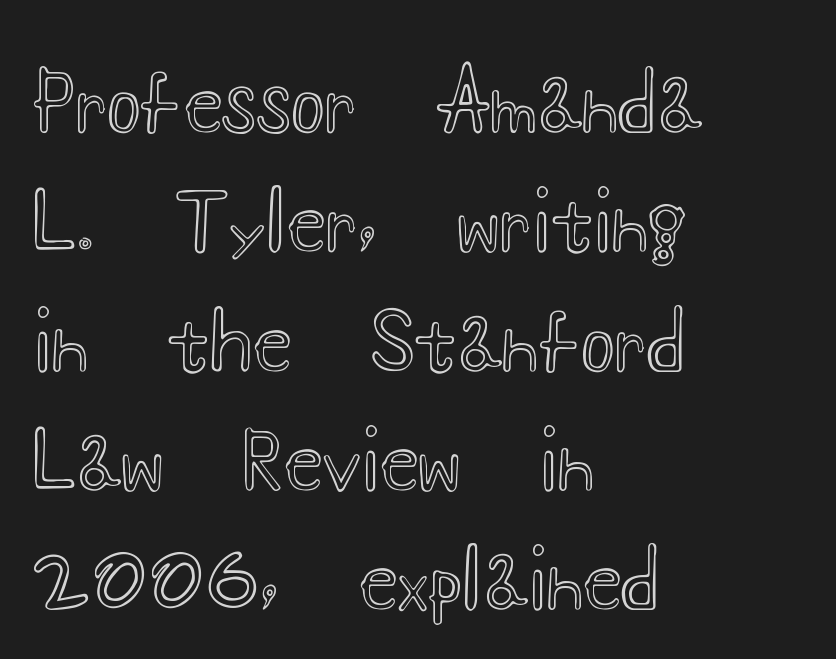
Glyph-to-glyph distance matches everyday printed text. Here the designer chose a conventional face with non-uniform glyph widths. In terms of leading, this rendering sits right in the middle. Compared with a centered layout, this one pins lines to the left instead. Unmarked baselines from the first word to the last.
